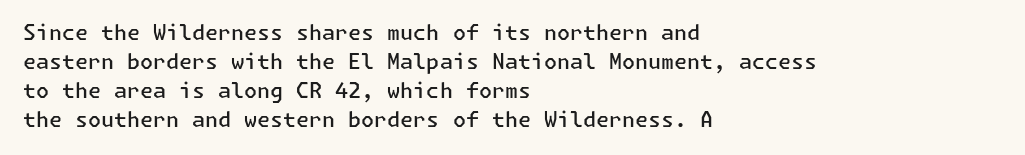
These lines keep a tight, regular rhythm from letter to letter. If you drew a ruler down the left edge, every line would touch it. Compared with an ordinary text face, these strokes are moderately heavier — a semibold. Whoever set this chose a conventional vertical rhythm. The glyphs are unaccompanied by any horizontal stroke below them.
